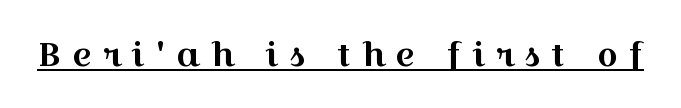
{"serif": "yes", "italic": "no", "width": "wide", "x_height": "medium", "monospaced": "no", "underline": "yes", "letter_spacing": "wide", "letter_spacing_em": 0.33, "glyph_px": 33}
